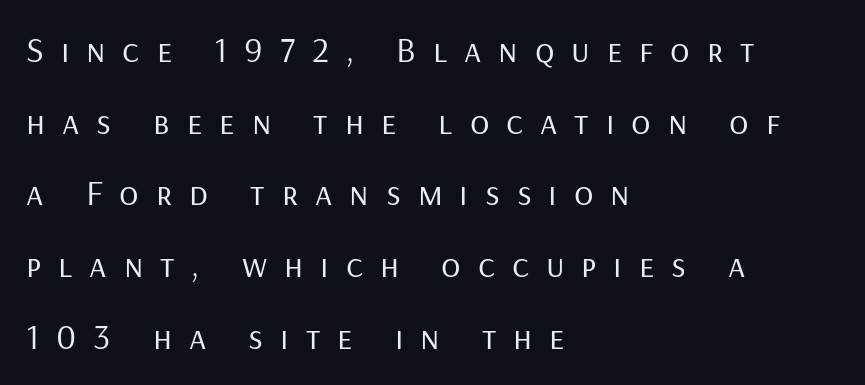
Q: Is the text bold? A: No.
Q: Is the text italic (slanted)? A: No, it is upright.
Q: Is the typeface a serif or a sans-serif typeface? A: Sans-serif.
Q: Is the text underlined? A: No.
Q: How is the paragraph aligned? A: Left-aligned.
Q: Is the spacing between letters normal or unusually wide? A: Unusually wide.
Q: Is the spacing between lines tight, normal or loose? A: Loose.
Q: Width (condensed, normal, or wide)? A: Normal.
Q: Stroke contrast? A: Low.
Q: x-height? A: Medium.
Q: Monospaced? A: No.
